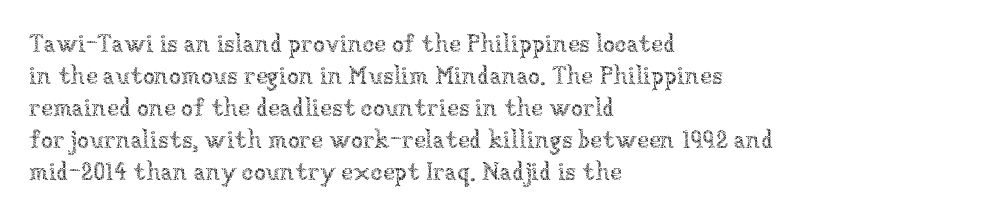
{"italic": "no", "bold": "no", "underline": "no", "align": "left", "line_spacing": "normal", "line_spacing_ratio": 1.33, "letter_spacing": "normal", "letter_spacing_em": 0.0, "glyph_px": 24}
